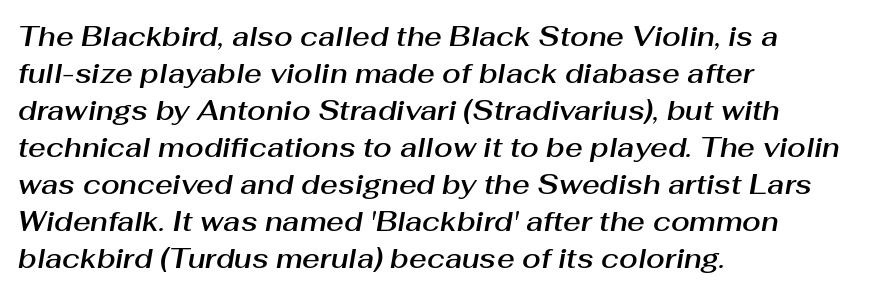
Q: Is the text italic (slanted)? A: Yes, it leans right by about 10 degrees.
Q: Is the text underlined? A: No.
Q: How is the paragraph aligned? A: Left-aligned.
Q: Is the spacing between letters normal or unusually wide? A: Normal.
Q: Is the spacing between lines tight, normal or loose? A: Normal.
